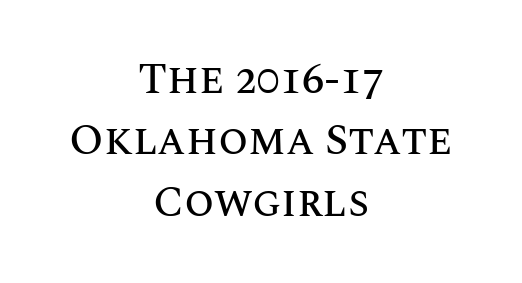
Anything drawn beneath the words? Only blank space. You can tell it's not italic because the verticals are truly vertical. Is this a fixed-width face? No — the glyphs have proportional, varying widths. Inter-character spacing is left at the font's built-in metrics. This block has exactly the height ordinary leading produces. The paragraph has two soft edges and a firm central axis.
